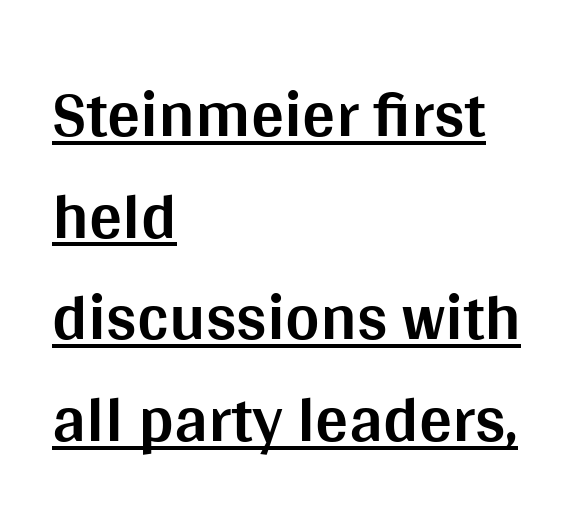
The vertical gap from one line to the next is medium. Vertical strokes here are truly vertical. How are the letters spaced? Ordinarily, with no added tracking. The letters are bold, with thick, heavy strokes. Caption: lettering with a line underneath. Typeset ragged right — the left edge is the straight one.
